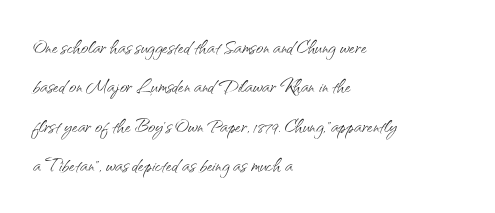
Q: Is the text bold? A: No.
Q: Is the text italic (slanted)? A: Yes.
Q: Is the text underlined? A: No.
Q: How is the paragraph aligned? A: Left-aligned.
Q: Is the spacing between letters normal or unusually wide? A: Normal.
Q: Is the spacing between lines tight, normal or loose? A: Normal.
